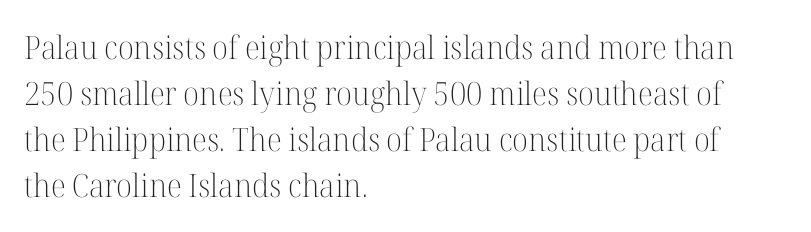
The strip under each line holds only bare page. The lettering stays uniformly vertical, giving the passage a roman look. The designer went with a serif here, giving each stem small feet. The paragraph has a hard left edge and a soft right edge. Evenly set lines give the paragraph a standard silhouette. Bold? No — there's no thickening of the strokes.
